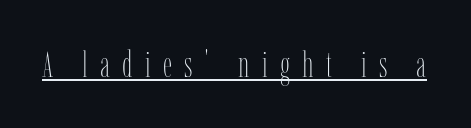
The image shows 36 px thin, condensed type, upright; set unusually wide letter spacing (+0.34 em), underlined; low stroke contrast and a medium x-height.
